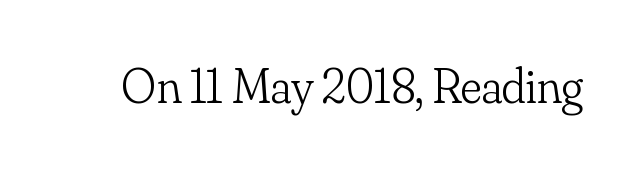
Is there any slant? The stems are plumb. You could call the tracking neutral — neither tight nor loose. The characters display serif detailing at their extremities. Stem width sits at or under what a default text font uses. Letters rest on an invisible, unmarked baseline. These lines are rendered in a variable-pitch font.
